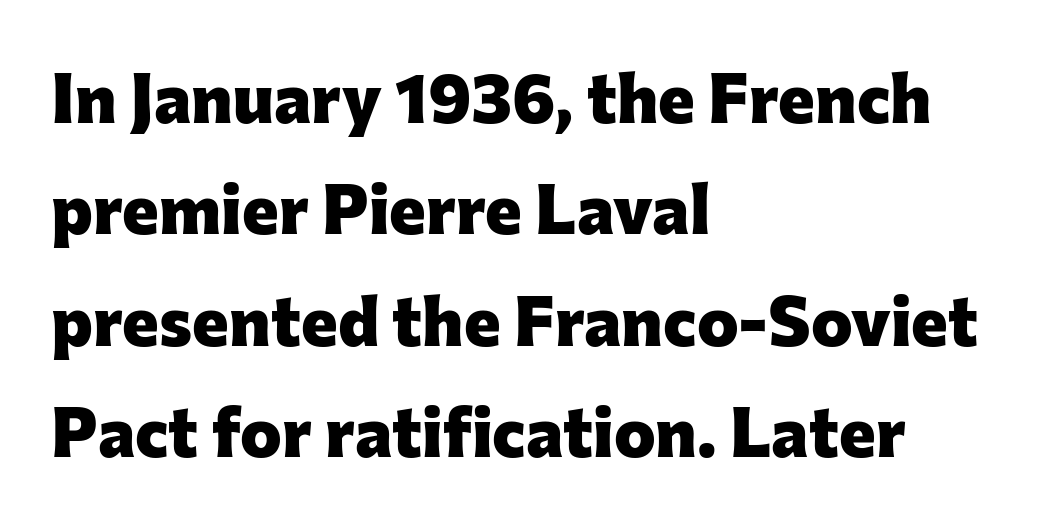
Observe the absence of serifs on each vertical stroke in this sample. The letters sit at their default tracking, neither squeezed nor spread. Character widths vary here, with narrow letters taking less room than wide ones. Vertical spacing — default. This is the regular roman posture of the typeface.
